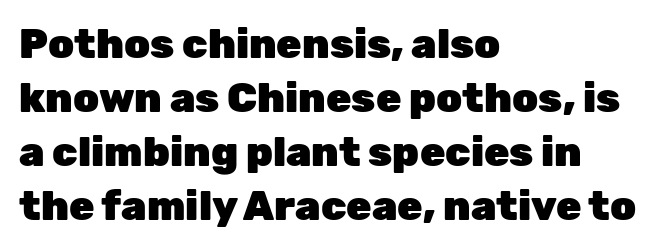
The image shows 41 px heavy sans-serif type, upright; set left-aligned, normal line spacing (1.32x), normal letter spacing, not underlined; low stroke contrast and a medium x-height.
